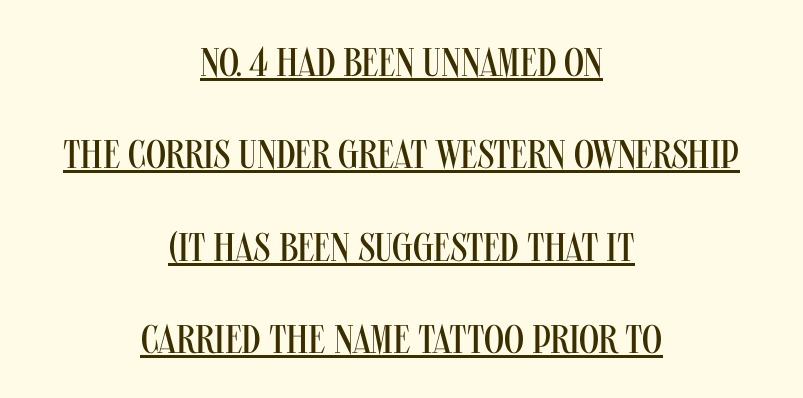
Serifs: no, the terminals of the letterforms are clean. Weight: regular or lighter. Does the leading feel generous? Absolutely, it's lavish. Short and long lines alike share a common midpoint. Decoration check: the copy is underlined. Do the letters lean? They stand straight.
